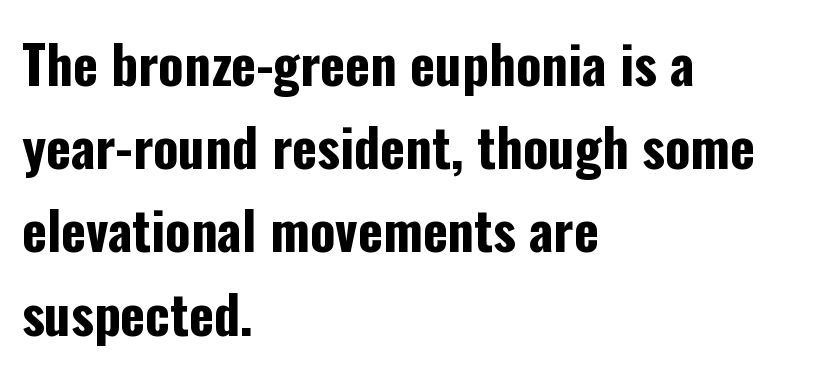
Is the block centered? No — it sits flush against the left margin. Standard letterfit; no display-style spreading of the glyphs. Looks like regular typesetting: each glyph gets only the width it needs. In terms of leading, this rendering sits right in the middle.
